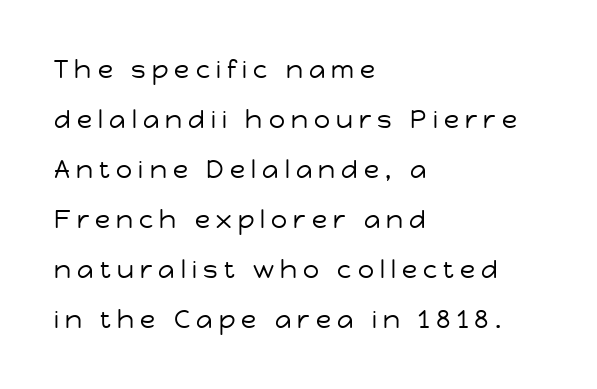
{"italic": "no", "bold": "no", "underline": "no", "align": "left", "line_spacing": "loose", "line_spacing_ratio": 2.0, "letter_spacing": "wide", "letter_spacing_em": 0.25, "glyph_px": 25}
